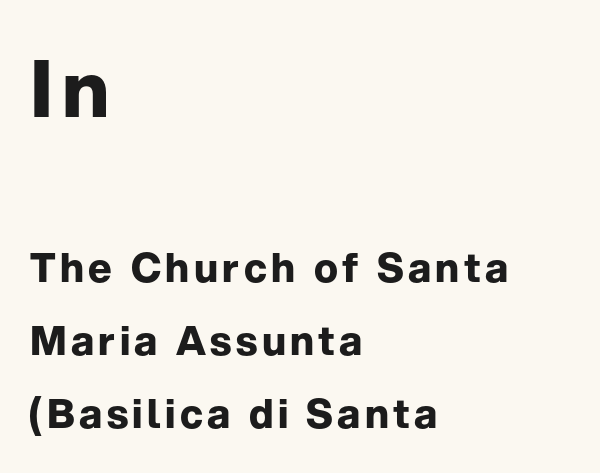
The image shows 79 px bold sans-serif type, upright; set left-aligned, line spacing 1.83x, not underlined; the first (top) block is 1.98x larger; low stroke contrast and a medium x-height.
